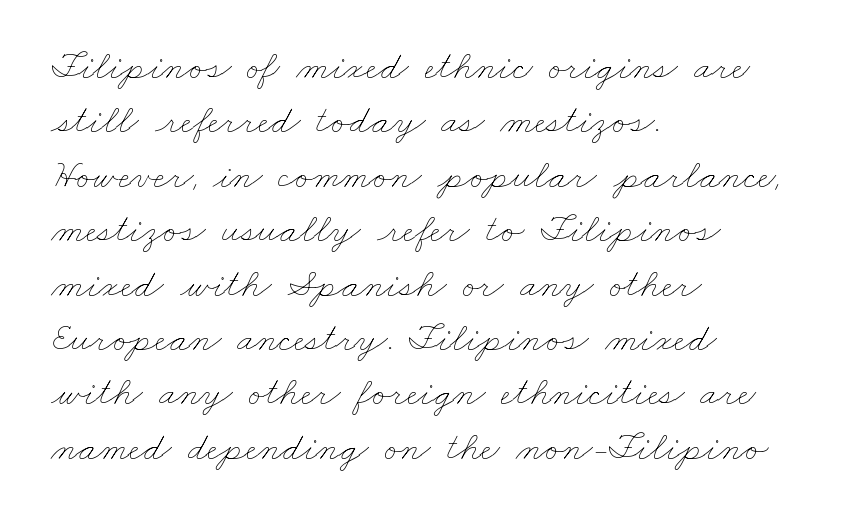
Q: Is the text bold? A: No.
Q: Is the text underlined? A: No.
Q: How is the paragraph aligned? A: Left-aligned.
Q: Is the spacing between letters normal or unusually wide? A: Normal.
Q: Is the spacing between lines tight, normal or loose? A: Normal.
Q: Width (condensed, normal, or wide)? A: Wide.
Q: Stroke contrast? A: Low.
Q: x-height? A: Small.
Q: Monospaced? A: No.
